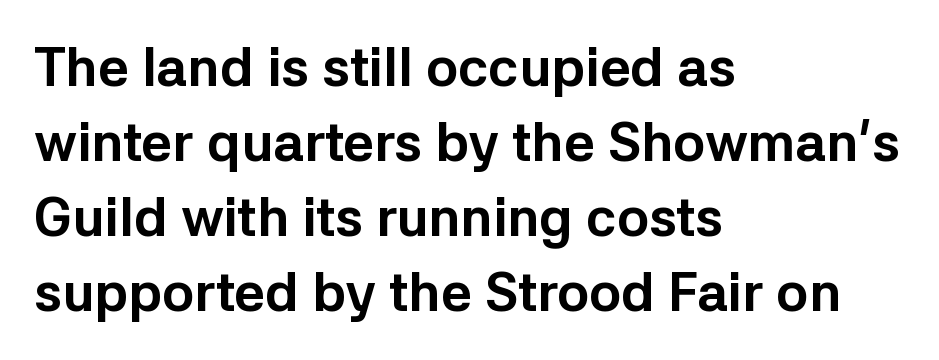
Q: Is the text bold? A: Yes.
Q: Is the text italic (slanted)? A: No, it is upright.
Q: Is the typeface a serif or a sans-serif typeface? A: Sans-serif.
Q: Is the text underlined? A: No.
Q: How is the paragraph aligned? A: Left-aligned.
Q: Is the spacing between letters normal or unusually wide? A: Normal.
Q: Is the spacing between lines tight, normal or loose? A: Normal.
Q: Width (condensed, normal, or wide)? A: Normal.
Q: Stroke contrast? A: Low.
Q: x-height? A: Medium.
Q: Monospaced? A: No.
